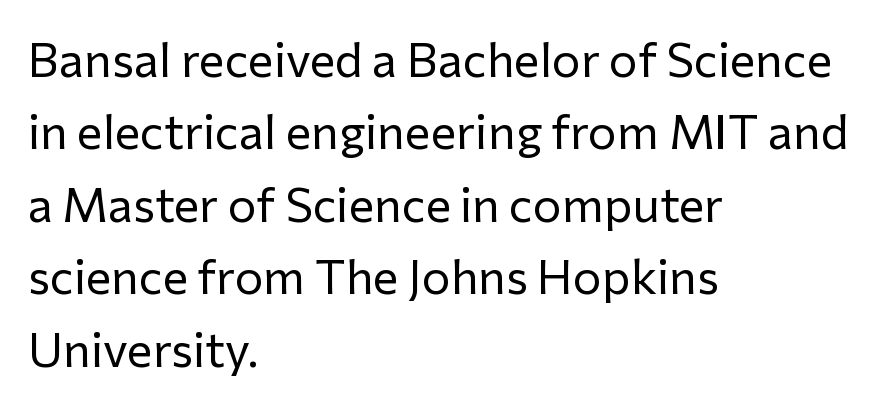
The image shows 48 px regular-weight sans-serif type, upright; set left-aligned, normal line spacing (1.51x), normal letter spacing, not underlined; low stroke contrast and a medium x-height.
